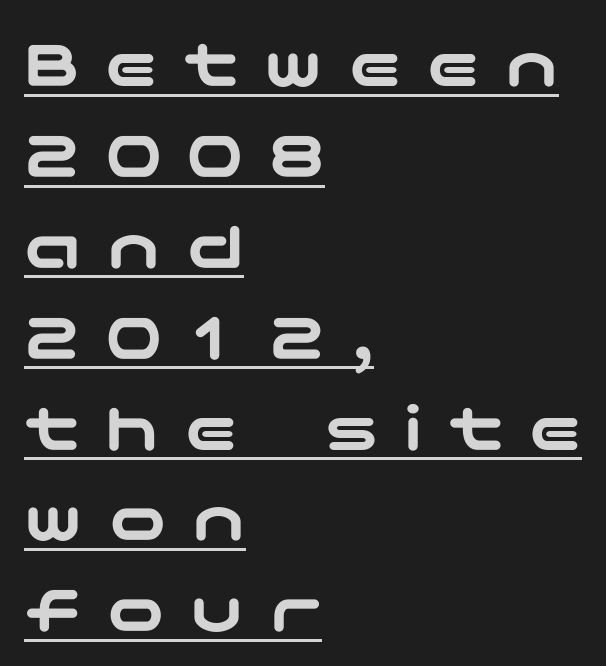
The image shows 71 px wide sans-serif type, upright; set left-aligned, normal line spacing (1.28x), unusually wide letter spacing (+0.37 em), underlined; low stroke contrast and a medium x-height.
